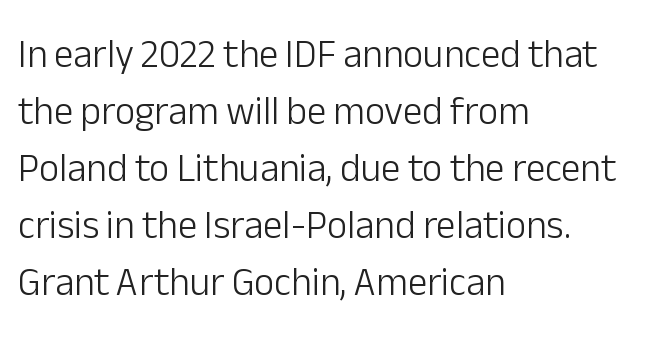
The image shows 39 px light sans-serif type, upright; set left-aligned, normal line spacing (1.46x), normal letter spacing, not underlined; low stroke contrast and a medium x-height.
